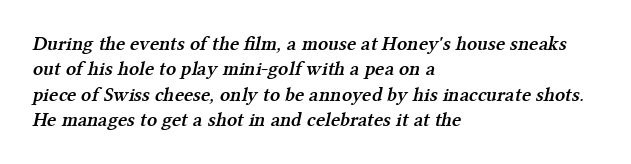
{"bold": "semi", "underline": "no", "align": "left", "line_spacing": "normal", "line_spacing_ratio": 1.27, "letter_spacing": "normal", "letter_spacing_em": 0.0, "glyph_px": 20}
